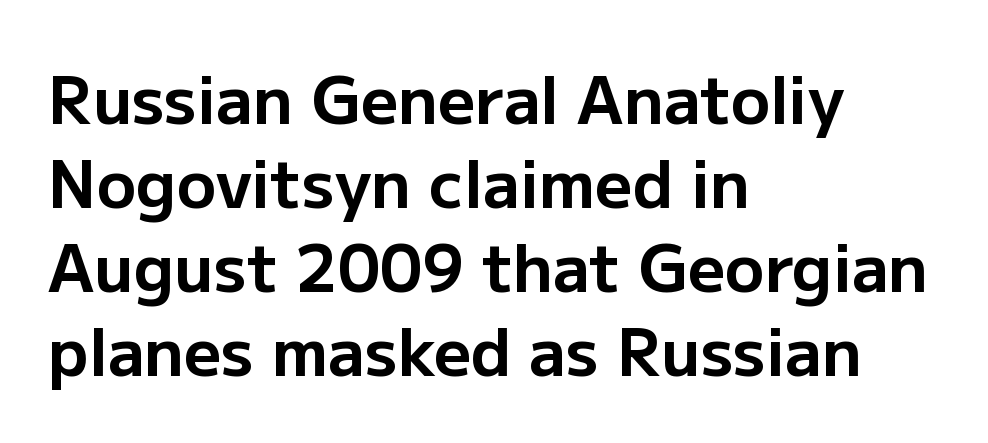
{"serif": "no", "italic": "no", "bold": "yes", "weight": "bold", "width": "normal", "stroke_contrast": "low", "x_height": "medium", "monospaced": "no", "underline": "no", "align": "left", "line_spacing": "normal", "line_spacing_ratio": 1.29, "letter_spacing": "normal", "letter_spacing_em": 0.0, "glyph_px": 65}
